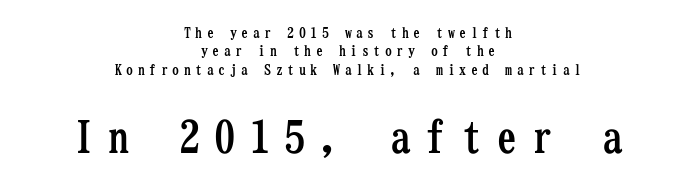
The image shows 43 px semibold, condensed serif type, upright, monospaced; set centered, normal line spacing (1.32x), unusually wide letter spacing (+0.32 em), not underlined; the second (bottom) block is 3.07x larger; low stroke contrast and a medium x-height.
